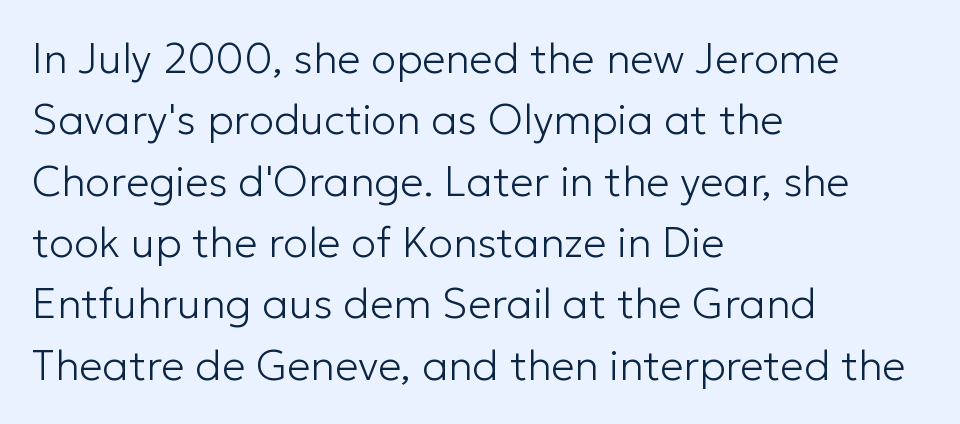
The image shows 42 px light sans-serif type, upright; set left-aligned, normal line spacing (1.46x), normal letter spacing, not underlined; low stroke contrast and a medium x-height.
